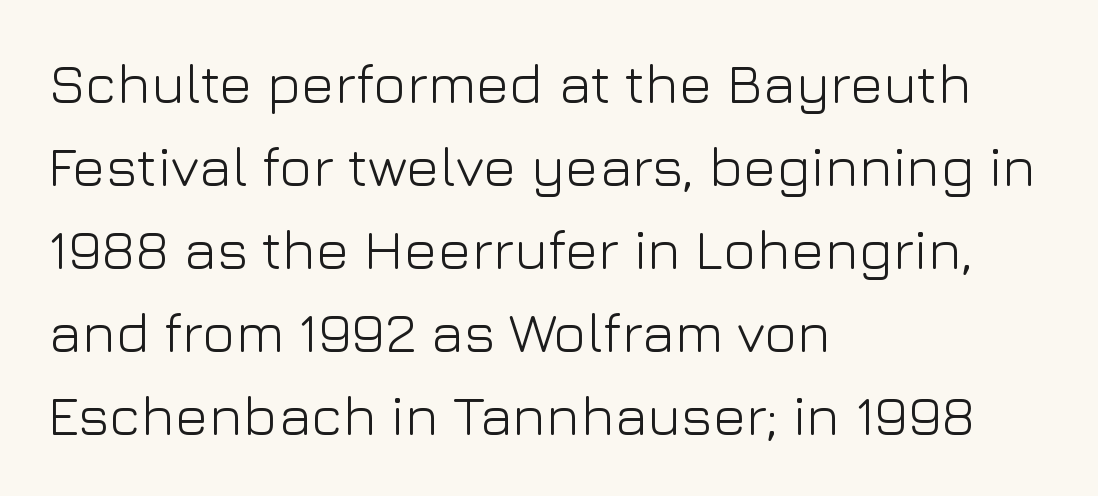
The image shows 56 px light sans-serif type, upright; set left-aligned, normal line spacing (1.48x), normal letter spacing, not underlined; low stroke contrast and a medium x-height.
